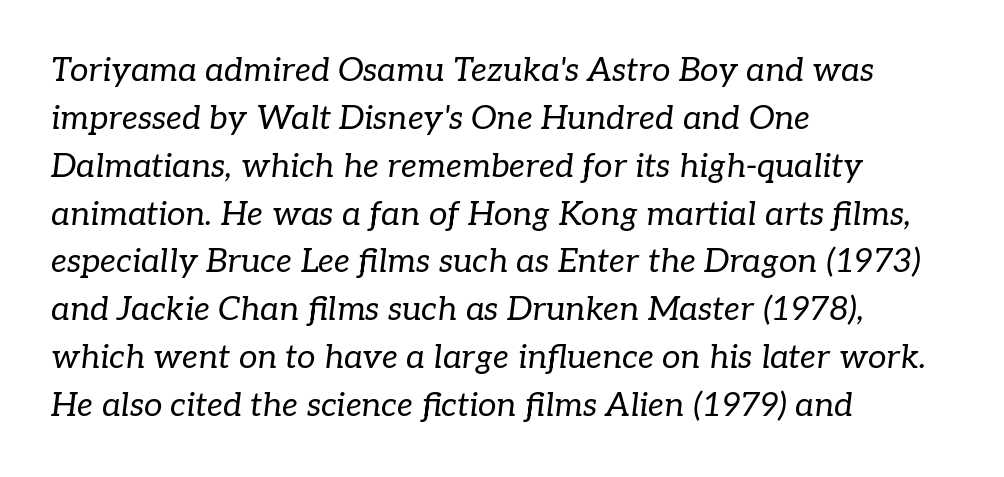
Does the type have serifs? Yes, each stem ends in a small foot. Heft: none added — not bold. The space between consecutive lines is moderate. You could call the tracking neutral — neither tight nor loose. Compared with a centered layout, this one pins lines to the left instead. Lines of text with bare space underneath.
